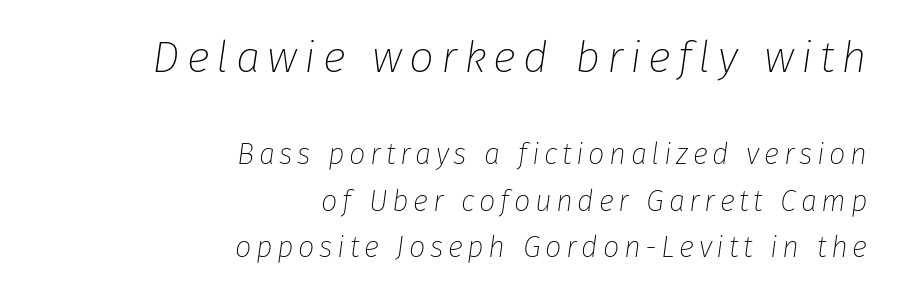
The image shows 44 px thin type, italic (leaning right); set right-aligned, normal line spacing (1.61x), not underlined; the first (top) block is 1.52x larger; low stroke contrast and a medium x-height.
